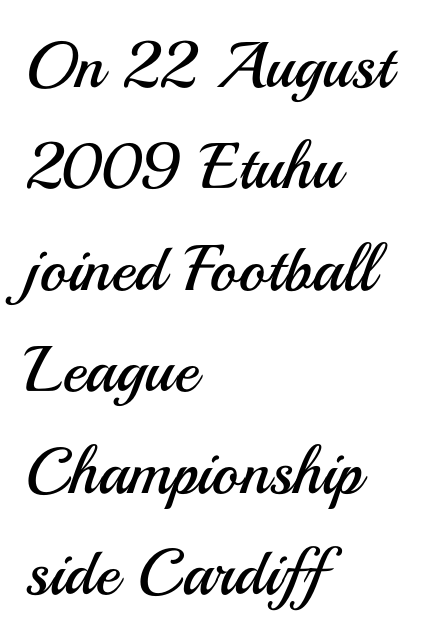
{"serif": "no", "bold": "no", "weight": "regular", "width": "normal", "stroke_contrast": "medium", "x_height": "small", "monospaced": "no", "underline": "no", "align": "left", "line_spacing": "normal", "line_spacing_ratio": 1.56, "letter_spacing": "normal", "letter_spacing_em": 0.0, "glyph_px": 65}
